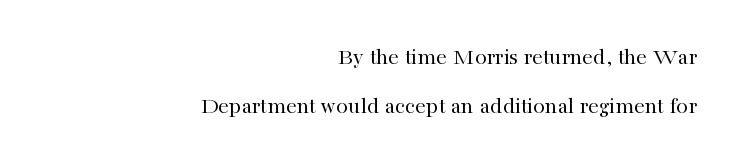
{"italic": "no", "bold": "no", "underline": "no", "align": "right", "line_spacing": "loose", "line_spacing_ratio": 2.04, "letter_spacing": "normal", "letter_spacing_em": 0.0, "glyph_px": 24}
